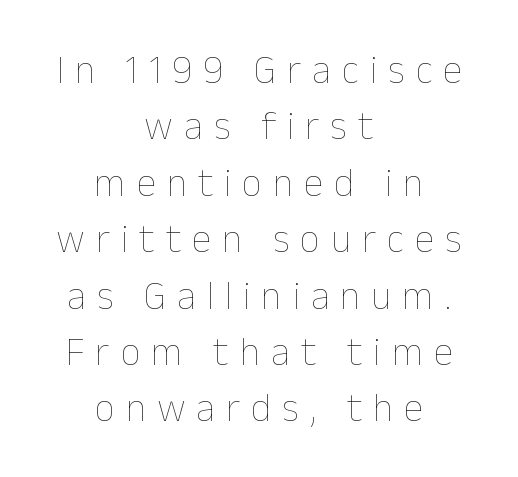
{"italic": "no", "bold": "no", "weight": "thin", "width": "normal", "stroke_contrast": "low", "x_height": "medium", "monospaced": "no", "underline": "no", "align": "center", "line_spacing": "normal", "line_spacing_ratio": 1.41, "letter_spacing": "wide", "letter_spacing_em": 0.27, "glyph_px": 40}
